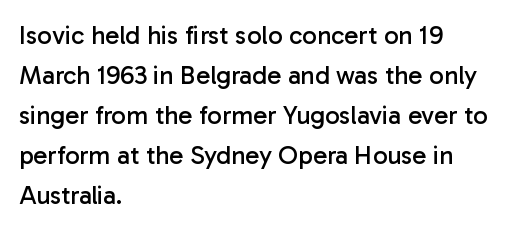
The image shows 26 px text type, upright; set left-aligned, normal line spacing (1.54x), normal letter spacing, not underlined.
